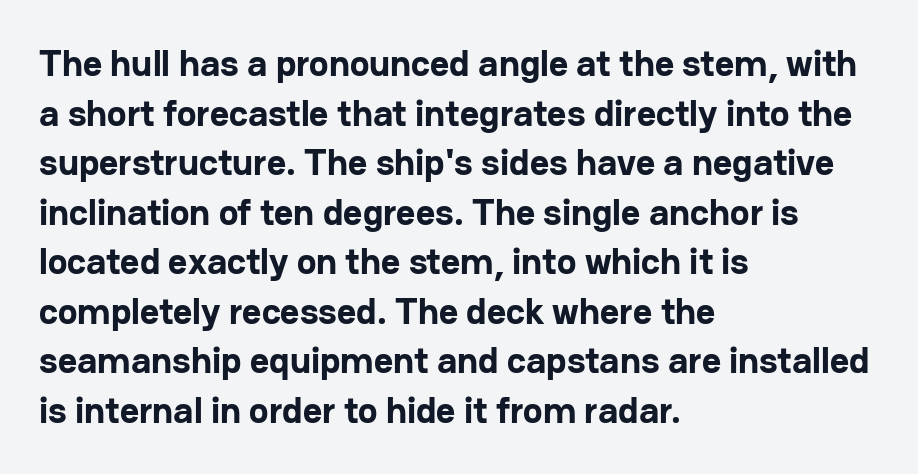
A normal amount of white space separates one row of letters from the next. The strip under each line holds only bare page. The lettering stays uniformly vertical, giving the passage a roman look. A typesetter would call this zero additional tracking. A typesetter would call this proportional, since set widths differ per character.
